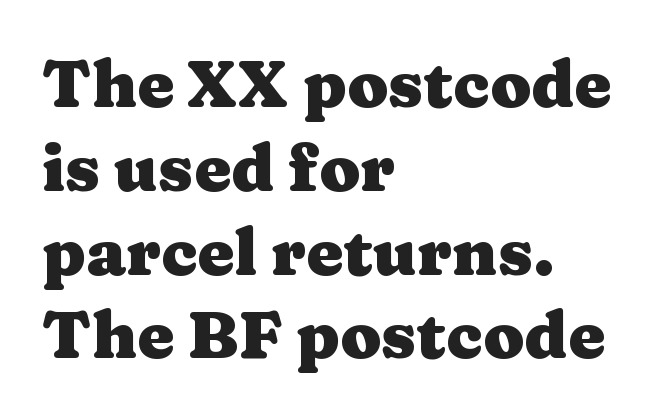
Baseline-to-baseline distance is the conventional proportion of letter height. Glance below the letters and you will spot only blank space. Little horizontal feet cap the strokes, marking this as serif type. Do the letters lean? They stand straight.
